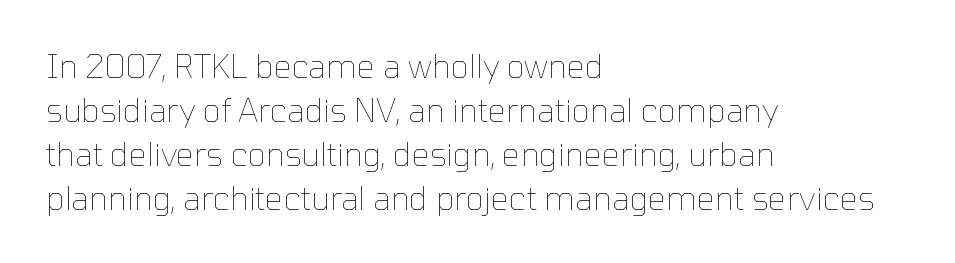
Q: Is the text bold? A: No.
Q: Is the text italic (slanted)? A: No, it is upright.
Q: Is the text underlined? A: No.
Q: How is the paragraph aligned? A: Left-aligned.
Q: Is the spacing between letters normal or unusually wide? A: Normal.
Q: Is the spacing between lines tight, normal or loose? A: Normal.
Q: Width (condensed, normal, or wide)? A: Normal.
Q: Stroke contrast? A: Low.
Q: x-height? A: Medium.
Q: Monospaced? A: No.
